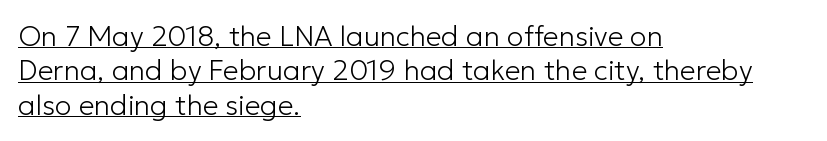
A typographer would call this underscored text. Notice how the stems are strictly vertical — no italics here. In terms of letterform style, serifs are entirely absent. Caption: multi-line text, flush left, ragged right. The horizontal fit of the characters is conventional and even. Stems and bowls with no extra thickness — not bold.
